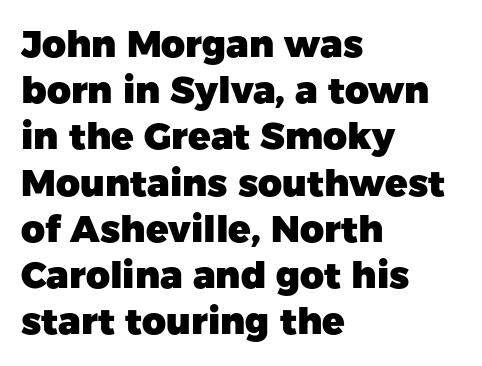
{"serif": "no", "italic": "no", "bold": "yes", "weight": "heavy", "width": "normal", "stroke_contrast": "low", "x_height": "medium", "monospaced": "no", "underline": "no", "align": "left", "line_spacing": "normal", "line_spacing_ratio": 1.25, "letter_spacing": "normal", "letter_spacing_em": 0.0, "glyph_px": 37}
